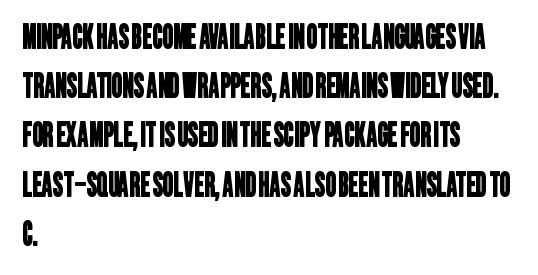
Q: Is the typeface a serif or a sans-serif typeface? A: Sans-serif.
Q: Is the text underlined? A: No.
Q: How is the paragraph aligned? A: Left-aligned.
Q: Is the spacing between letters normal or unusually wide? A: Normal.
Q: Is the spacing between lines tight, normal or loose? A: Normal.
Q: Width (condensed, normal, or wide)? A: Condensed.
Q: Stroke contrast? A: Low.
Q: x-height? A: Large.
Q: Monospaced? A: No.
